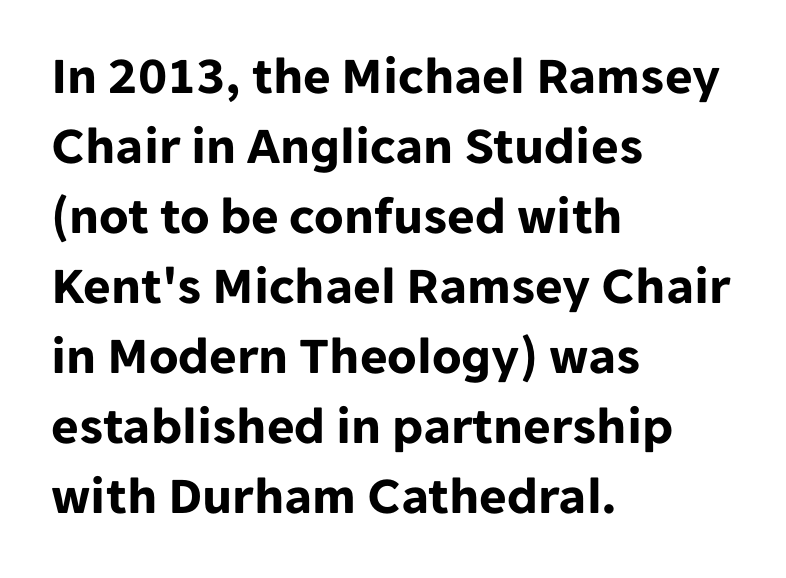
The image shows 53 px bold sans-serif type, upright; set left-aligned, normal line spacing (1.32x), normal letter spacing, not underlined; low stroke contrast and a medium x-height.
